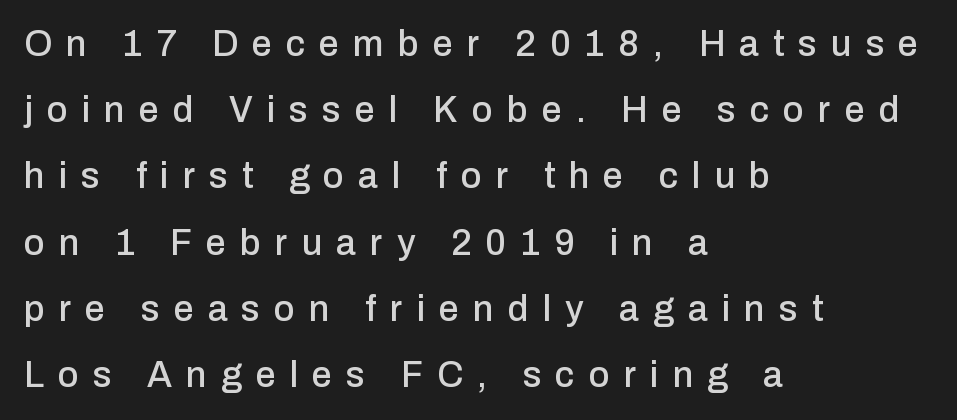
{"serif": "no", "italic": "no", "width": "normal", "stroke_contrast": "low", "x_height": "medium", "monospaced": "no", "underline": "no", "align": "left", "line_spacing_ratio": 1.84, "letter_spacing": "wide", "letter_spacing_em": 0.39, "glyph_px": 36}
